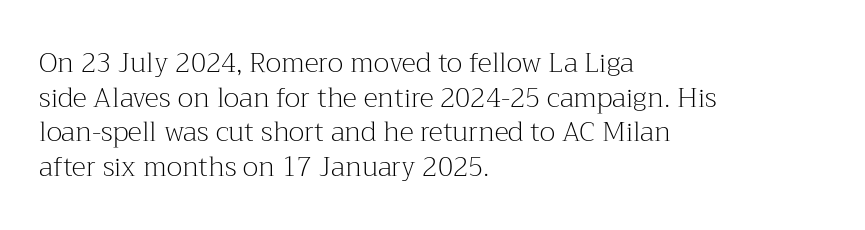
{"italic": "no", "bold": "no", "underline": "no", "align": "left", "line_spacing": "normal", "line_spacing_ratio": 1.28, "letter_spacing": "normal", "letter_spacing_em": 0.0, "glyph_px": 27}
